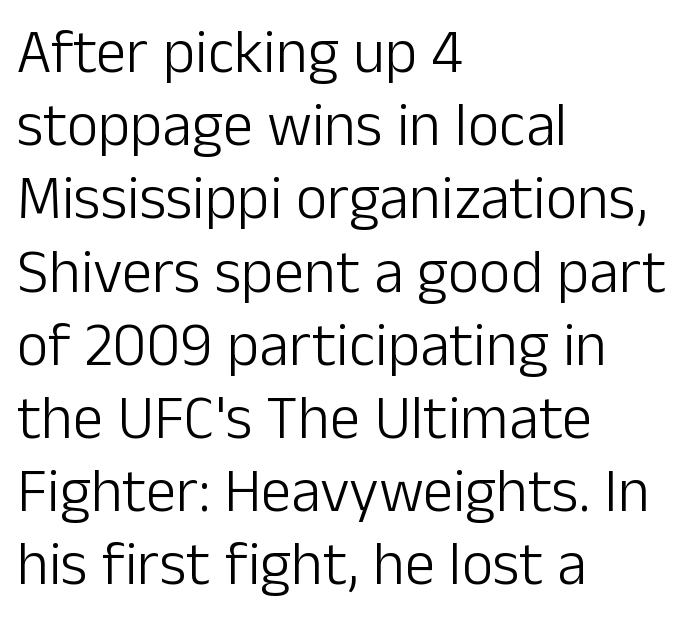
Q: Is the text bold? A: No.
Q: Is the text italic (slanted)? A: No, it is upright.
Q: Is the typeface a serif or a sans-serif typeface? A: Sans-serif.
Q: Is the text underlined? A: No.
Q: How is the paragraph aligned? A: Left-aligned.
Q: Is the spacing between letters normal or unusually wide? A: Normal.
Q: Width (condensed, normal, or wide)? A: Normal.
Q: Stroke contrast? A: Low.
Q: x-height? A: Medium.
Q: Monospaced? A: No.
